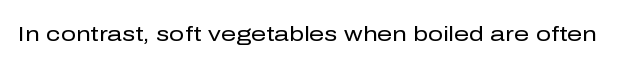
{"italic": "no", "bold": "no", "underline": "no", "letter_spacing": "normal", "letter_spacing_em": 0.0, "glyph_px": 21}
